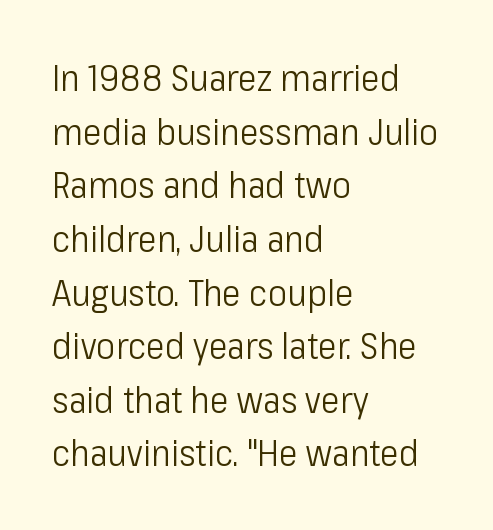
{"serif": "no", "italic": "no", "bold": "no", "weight": "light", "width": "condensed", "stroke_contrast": "low", "x_height": "medium", "monospaced": "no", "underline": "no", "align": "left", "line_spacing": "normal", "line_spacing_ratio": 1.49, "letter_spacing": "normal", "letter_spacing_em": 0.0, "glyph_px": 36}
